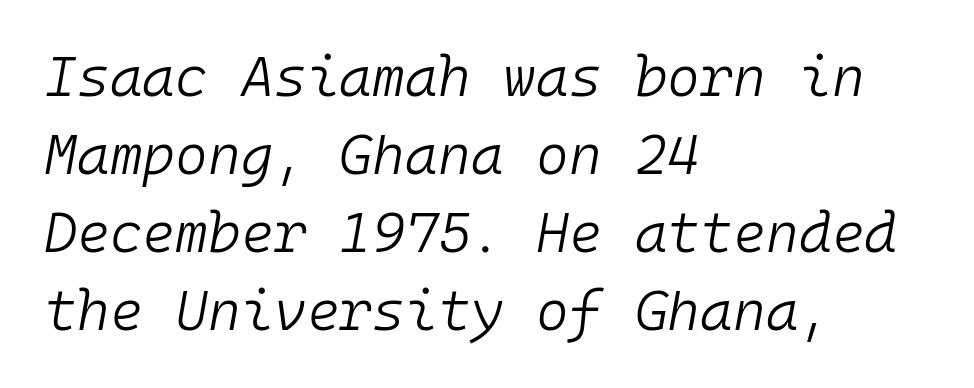
{"italic": "yes", "lean": "right", "slant_degrees": 10, "bold": "no", "weight": "light", "width": "normal", "stroke_contrast": "low", "x_height": "medium", "monospaced": "yes", "underline": "no", "align": "left", "line_spacing": "normal", "line_spacing_ratio": 1.39, "letter_spacing": "normal", "letter_spacing_em": 0.0, "glyph_px": 56}
